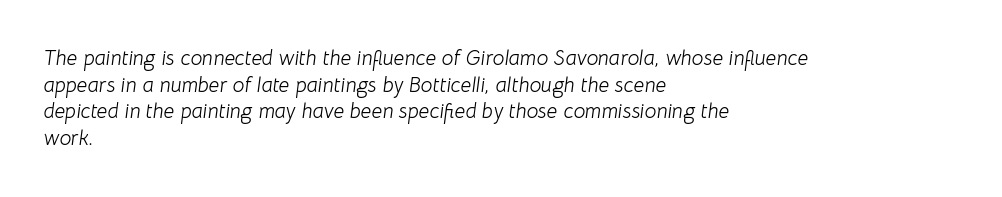
The image shows 21 px text type, italic (leaning right); set left-aligned, normal line spacing (1.27x), normal letter spacing, not underlined.
